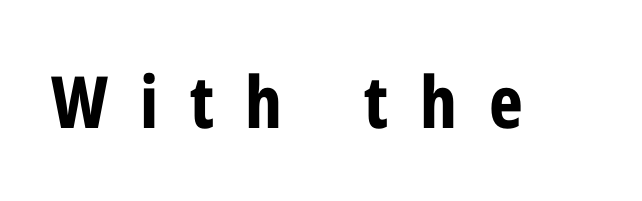
The image shows 72 px bold, condensed sans-serif type, upright; set unusually wide letter spacing (+0.44 em), not underlined; low stroke contrast and a medium x-height.
